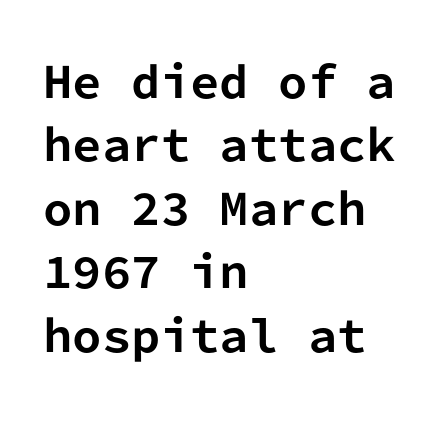
The image shows 42 px bold sans-serif type, upright, monospaced; set left-aligned, normal line spacing (1.51x), normal letter spacing, not underlined; low stroke contrast and a medium x-height.
